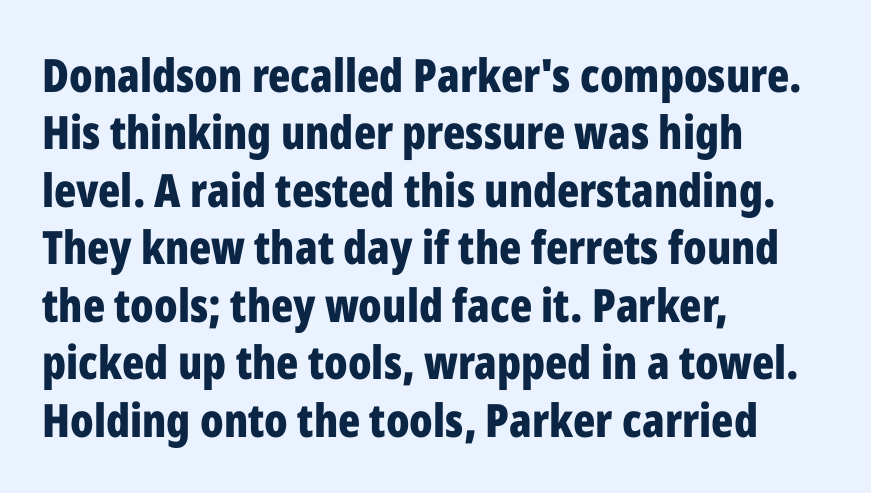
{"serif": "no", "italic": "no", "bold": "yes", "weight": "bold", "width": "condensed", "stroke_contrast": "low", "x_height": "medium", "monospaced": "no", "underline": "no", "align": "left", "line_spacing": "normal", "line_spacing_ratio": 1.25, "letter_spacing": "normal", "letter_spacing_em": 0.0, "glyph_px": 46}
